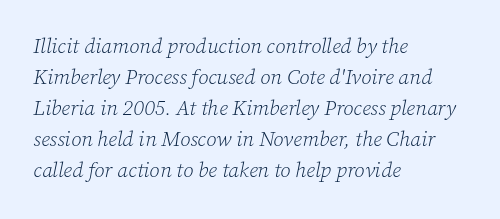
Anything drawn beneath the words? Only blank space. Leftover space on each line is placed entirely after the last word. These glyphs show unthickened strokes, regular width or finer. Quick note: interline space is typical. The horizontal fit of the characters is conventional and even. These lines were composed using italics.
